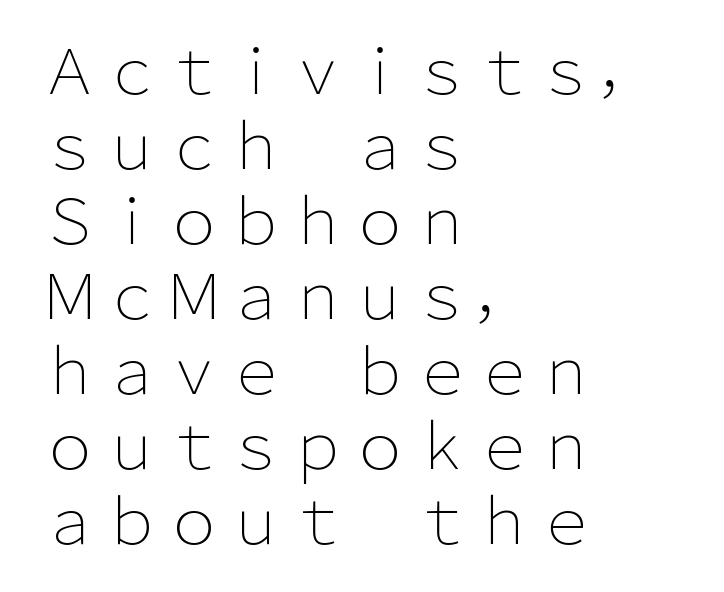
Q: Is the text bold? A: No.
Q: Is the text italic (slanted)? A: No, it is upright.
Q: Is the typeface a serif or a sans-serif typeface? A: Sans-serif.
Q: Is the text underlined? A: No.
Q: How is the paragraph aligned? A: Left-aligned.
Q: Is the spacing between letters normal or unusually wide? A: Normal.
Q: Width (condensed, normal, or wide)? A: Normal.
Q: Stroke contrast? A: Low.
Q: x-height? A: Medium.
Q: Monospaced? A: No.
